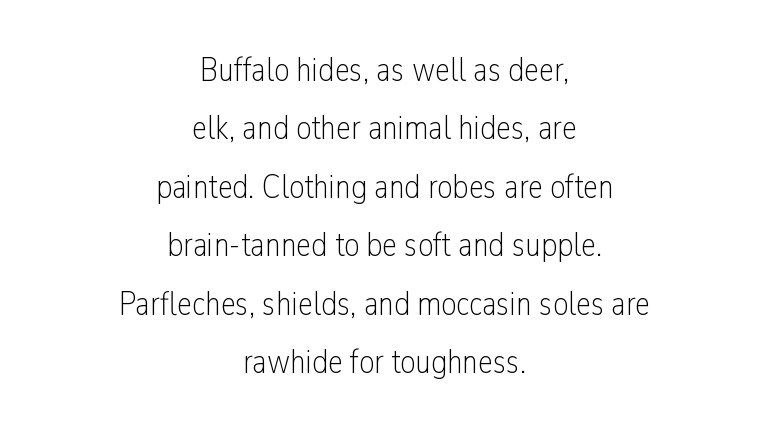
Reading down the block, each line starts at a different indent, mirrored at its end. Letters have the restrained weight of plain body copy at most. The specimen reads as upright at a glance. The passage shown is typed in a proportional face where columns would drift. Plain, unruled lines of type. What stands out about the letter spacing? Nothing — it is the standard amount.
